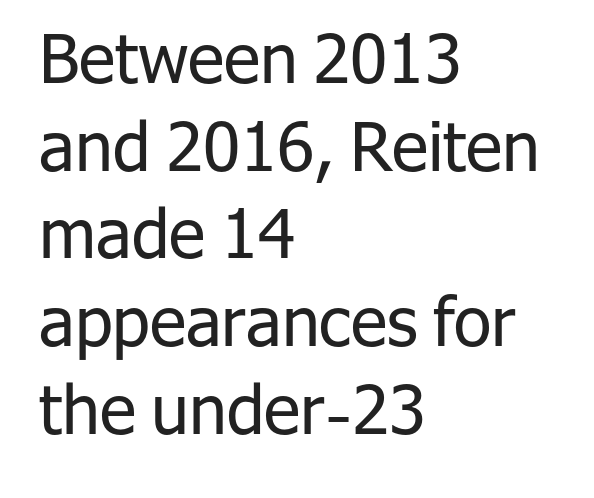
The typesetter chose a ragged-right arrangement here. Heft: none added — not bold. Observe the ordinary spacing: letters are neighbours, not strangers. The rendering uses natural spacing where letterforms have individual widths. Typographically, this falls in the sans-serif category.
